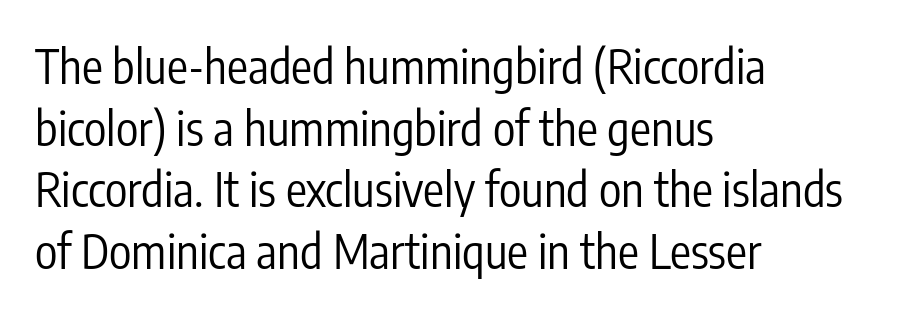
Q: Is the text bold? A: No.
Q: Is the text italic (slanted)? A: No, it is upright.
Q: Is the typeface a serif or a sans-serif typeface? A: Sans-serif.
Q: Is the text underlined? A: No.
Q: How is the paragraph aligned? A: Left-aligned.
Q: Is the spacing between letters normal or unusually wide? A: Normal.
Q: Is the spacing between lines tight, normal or loose? A: Normal.
Q: Width (condensed, normal, or wide)? A: Condensed.
Q: Stroke contrast? A: Low.
Q: x-height? A: Medium.
Q: Monospaced? A: No.
